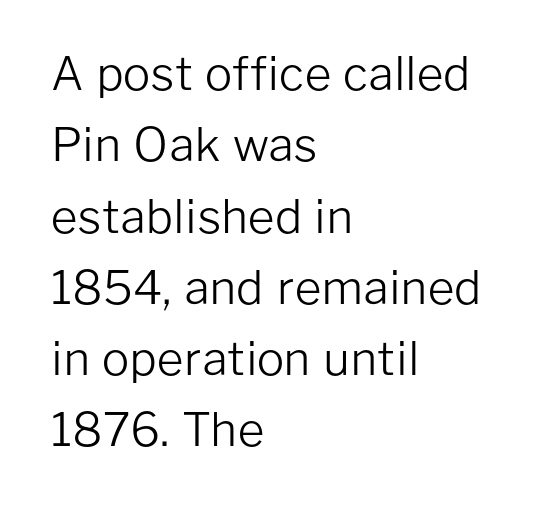
{"serif": "no", "italic": "no", "bold": "no", "weight": "light", "width": "normal", "stroke_contrast": "low", "x_height": "medium", "monospaced": "no", "underline": "no", "align": "left", "line_spacing": "normal", "line_spacing_ratio": 1.55, "letter_spacing": "normal", "letter_spacing_em": 0.0, "glyph_px": 46}
